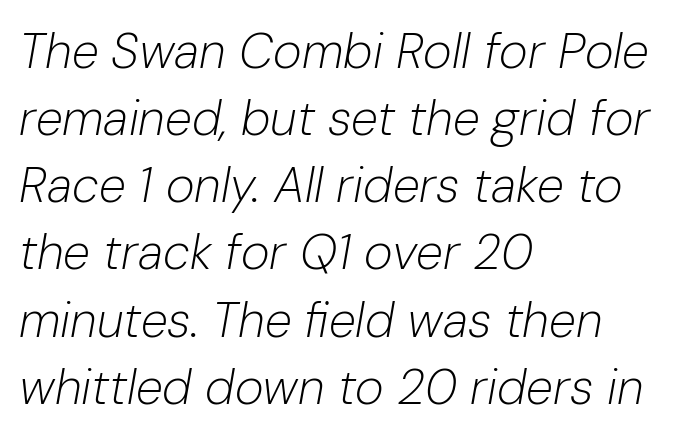
{"italic": "yes", "lean": "right", "slant_degrees": 10, "bold": "no", "weight": "light", "width": "normal", "stroke_contrast": "low", "x_height": "medium", "monospaced": "no", "underline": "no", "align": "left", "line_spacing": "normal", "line_spacing_ratio": 1.37, "letter_spacing": "normal", "letter_spacing_em": 0.0, "glyph_px": 49}
